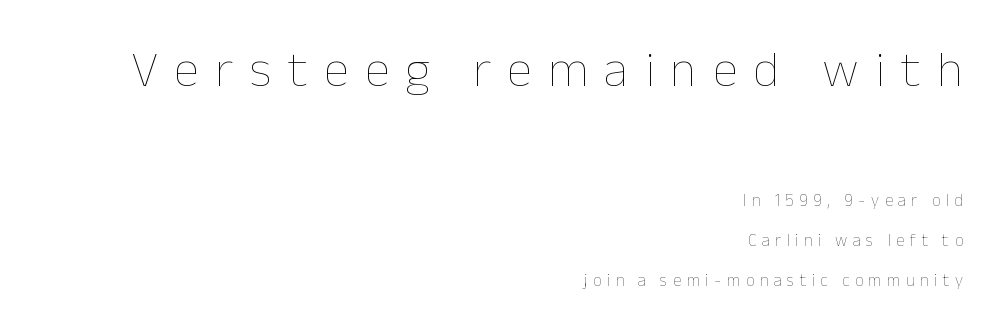
{"italic": "no", "bold": "no", "weight": "thin", "width": "normal", "stroke_contrast": "low", "x_height": "medium", "monospaced": "no", "underline": "no", "align": "right", "line_spacing": "loose", "line_spacing_ratio": 2.37, "letter_spacing": "wide", "letter_spacing_em": 0.32, "larger_block": "first", "size_ratio": 3.0, "glyph_px": 51}
